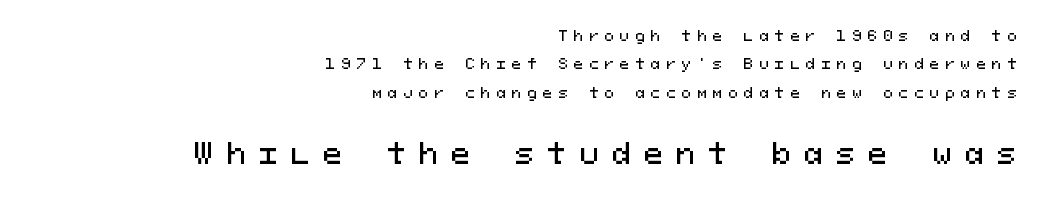
{"serif": "no", "italic": "no", "width": "normal", "stroke_contrast": "medium", "x_height": "medium", "monospaced": "yes", "underline": "no", "align": "right", "line_spacing": "loose", "line_spacing_ratio": 2.02, "letter_spacing": "wide", "letter_spacing_em": 0.44, "larger_block": "second", "size_ratio": 2.07, "glyph_px": 29}
